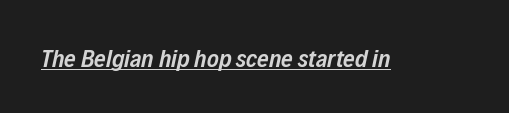
The image shows 25 px text type, italic (leaning right); set normal letter spacing, underlined.
